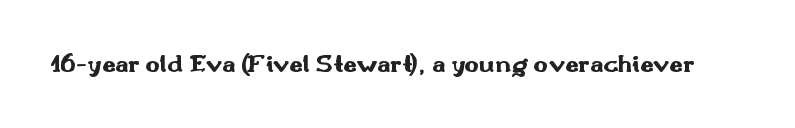
The image shows 24 px bold type, upright; set normal letter spacing, not underlined.
